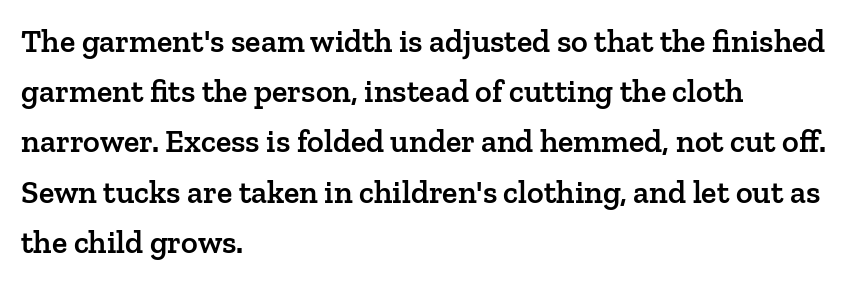
{"serif": "yes", "italic": "no", "bold": "semi", "weight": "semibold", "width": "normal", "stroke_contrast": "low", "x_height": "medium", "monospaced": "no", "underline": "no", "align": "left", "line_spacing": "normal", "line_spacing_ratio": 1.57, "letter_spacing": "normal", "letter_spacing_em": 0.0, "glyph_px": 32}
